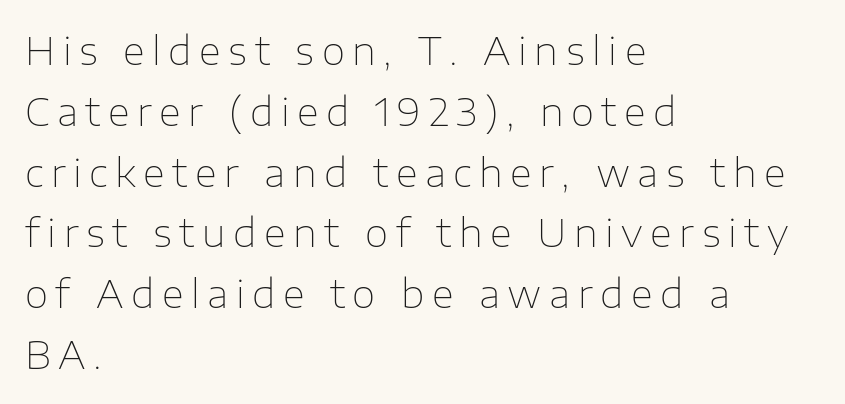
Q: Is the text bold? A: No.
Q: Is the text italic (slanted)? A: No, it is upright.
Q: Is the typeface a serif or a sans-serif typeface? A: Sans-serif.
Q: Is the text underlined? A: No.
Q: How is the paragraph aligned? A: Left-aligned.
Q: Is the spacing between letters normal or unusually wide? A: Unusually wide.
Q: Is the spacing between lines tight, normal or loose? A: Normal.
Q: Width (condensed, normal, or wide)? A: Normal.
Q: Stroke contrast? A: Low.
Q: x-height? A: Medium.
Q: Monospaced? A: No.
